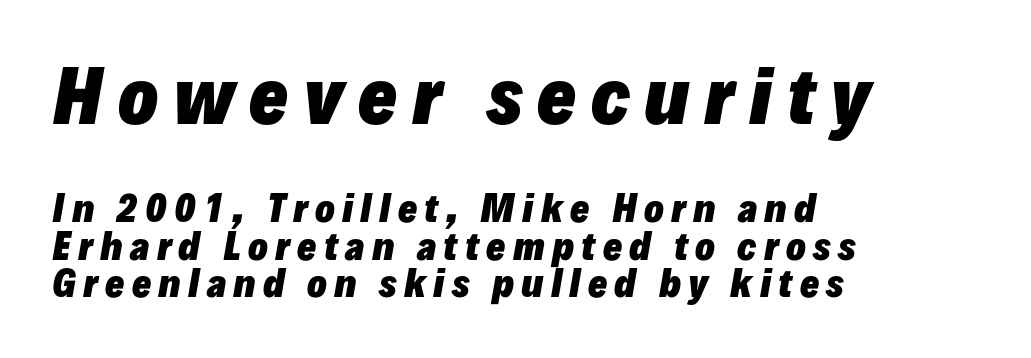
Q: Is the text bold? A: Yes.
Q: Is the text italic (slanted)? A: Yes, it leans right by about 10 degrees.
Q: Is the text underlined? A: No.
Q: How is the paragraph aligned? A: Left-aligned.
Q: Is the spacing between letters normal or unusually wide? A: Unusually wide.
Q: Is the spacing between lines tight, normal or loose? A: Tight.
Q: Which block of text is set in a larger size, the first (top) or the second (bottom)? A: The first (top) one.
Q: Width (condensed, normal, or wide)? A: Normal.
Q: Stroke contrast? A: Low.
Q: x-height? A: Medium.
Q: Monospaced? A: No.
